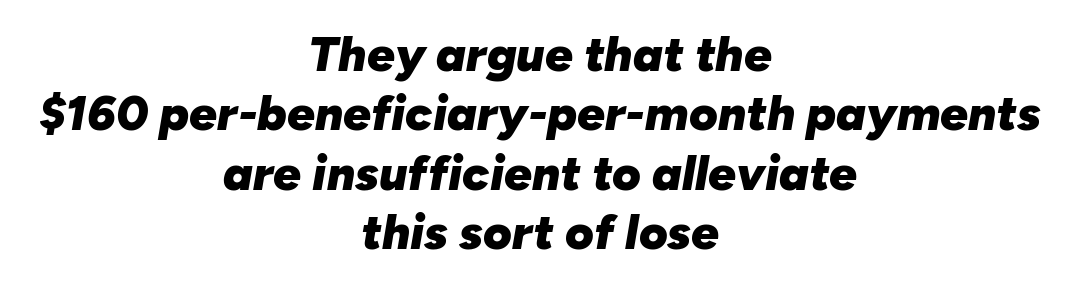
The image shows 49 px heavy type, italic (leaning right); set centered, line spacing 1.21x, normal letter spacing, not underlined; low stroke contrast and a medium x-height.
